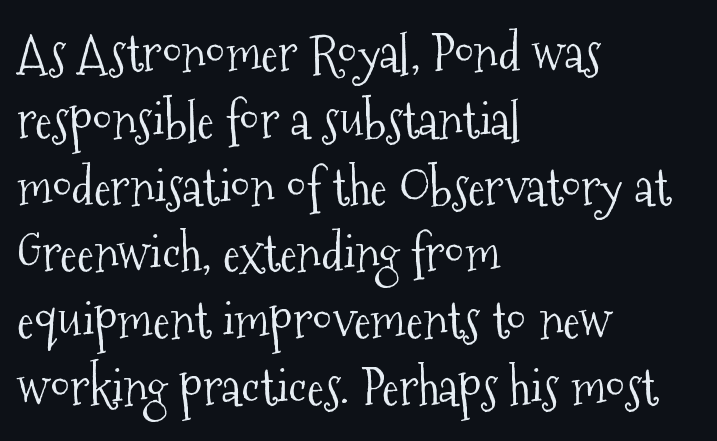
{"serif": "yes", "italic": "no", "bold": "no", "weight": "light", "width": "condensed", "stroke_contrast": "medium", "x_height": "medium", "monospaced": "no", "underline": "no", "align": "left", "line_spacing": "normal", "line_spacing_ratio": 1.31, "letter_spacing": "normal", "letter_spacing_em": 0.0, "glyph_px": 51}
